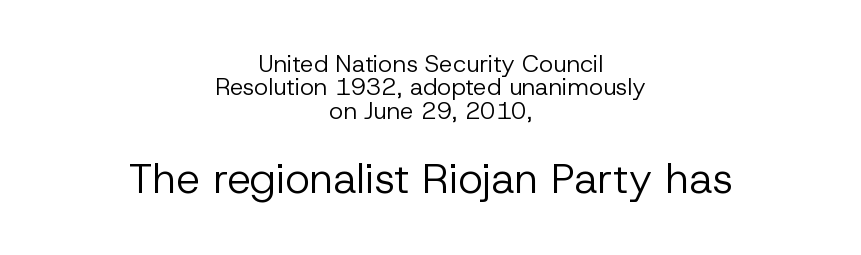
Just letters on the line, the space beneath them empty. The typesetting does not lean heavy: it is not bold. Two sizes are in play, and the larger belongs to the second block. Style check: upright.
